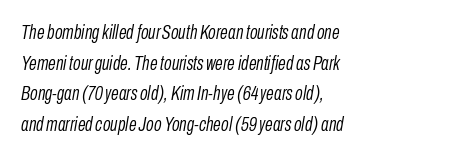
Beneath every word, the page is bare. Interline gaps are of average width in this sample. Look at the tracking — it's just the regular setting, nothing added. This sample is left-justified, so line endings fall wherever the words run out. Weight: regular or lighter.
